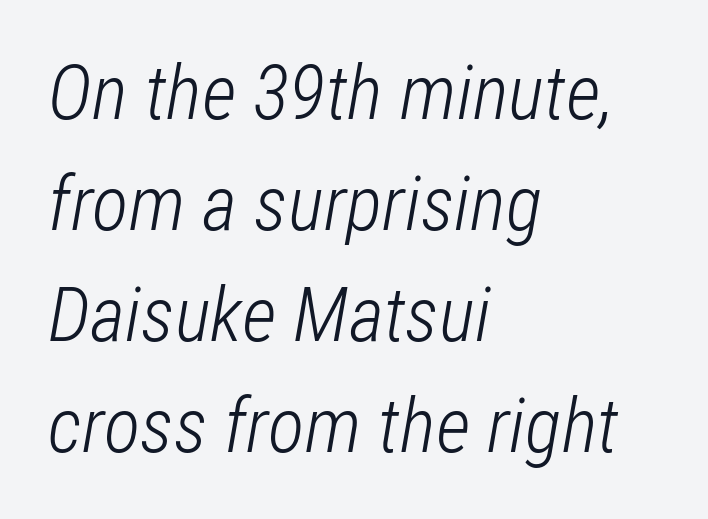
Q: Is the text bold? A: No.
Q: Is the text italic (slanted)? A: Yes, it leans right by about 12 degrees.
Q: Is the text underlined? A: No.
Q: How is the paragraph aligned? A: Left-aligned.
Q: Is the spacing between letters normal or unusually wide? A: Normal.
Q: Is the spacing between lines tight, normal or loose? A: Normal.
Q: Width (condensed, normal, or wide)? A: Condensed.
Q: Stroke contrast? A: Low.
Q: x-height? A: Medium.
Q: Monospaced? A: No.
